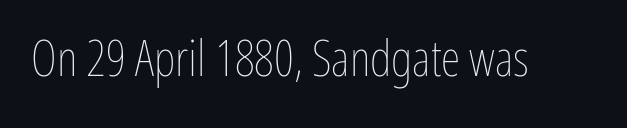
The image shows 50 px thin, condensed type, upright; set normal letter spacing, not underlined; low stroke contrast and a medium x-height.
